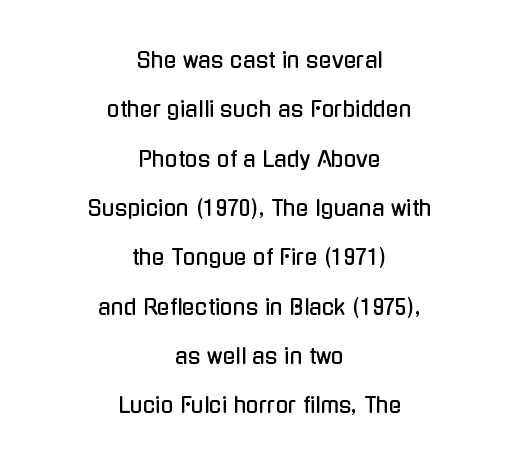
The image shows 21 px text type, upright; set centered, loose line spacing (2.35x), normal letter spacing, not underlined.
